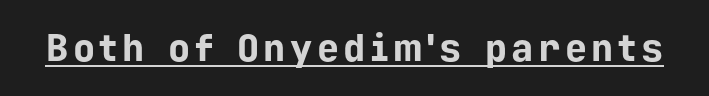
The image shows 37 px bold sans-serif type, upright, monospaced; set underlined; low stroke contrast and a medium x-height.
